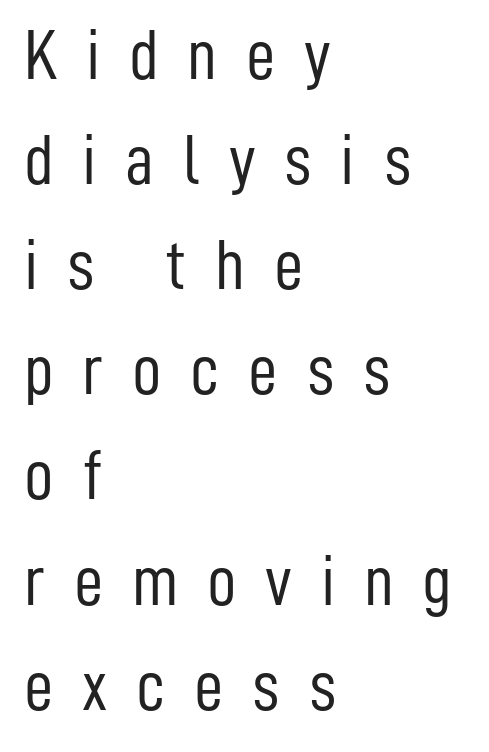
The image shows 72 px light, condensed sans-serif type, upright; set left-aligned, normal line spacing (1.46x), unusually wide letter spacing (+0.4 em), not underlined; low stroke contrast and a medium x-height.
